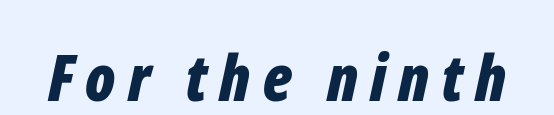
{"italic": "yes", "lean": "right", "slant_degrees": 12, "bold": "yes", "weight": "bold", "width": "condensed", "stroke_contrast": "low", "x_height": "medium", "monospaced": "no", "underline": "no", "glyph_px": 64}
